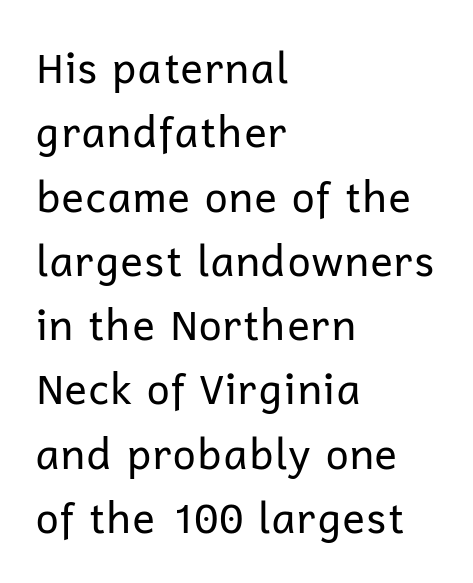
{"serif": "no", "italic": "no", "bold": "no", "weight": "regular", "width": "normal", "stroke_contrast": "low", "x_height": "medium", "monospaced": "no", "underline": "no", "align": "left", "line_spacing": "normal", "line_spacing_ratio": 1.53, "letter_spacing": "normal", "letter_spacing_em": 0.0, "glyph_px": 42}
